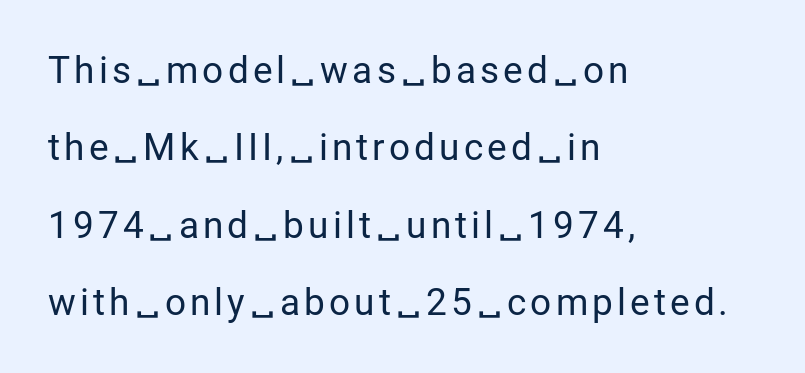
The image shows 37 px regular-weight sans-serif type, upright; set left-aligned, loose line spacing (2.09x), not underlined; low stroke contrast and a medium x-height.
